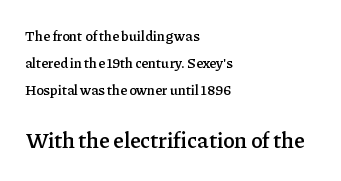
{"italic": "no", "bold": "semi", "underline": "no", "align": "left", "line_spacing": "loose", "line_spacing_ratio": 1.92, "letter_spacing": "normal", "letter_spacing_em": 0.0, "larger_block": "second", "size_ratio": 1.57, "glyph_px": 22}
